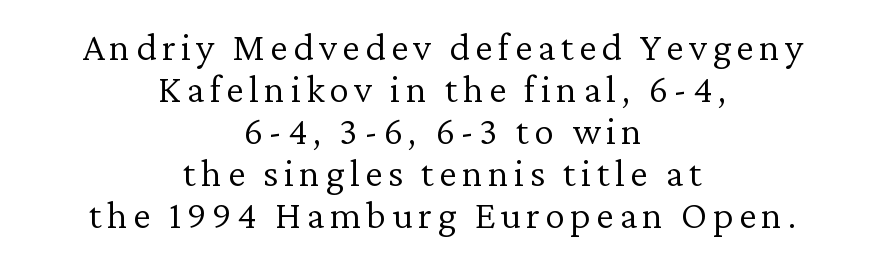
{"serif": "yes", "italic": "no", "bold": "no", "weight": "light", "width": "normal", "stroke_contrast": "low", "x_height": "medium", "monospaced": "no", "underline": "no", "align": "center", "line_spacing": "tight", "line_spacing_ratio": 1.05, "glyph_px": 40}
